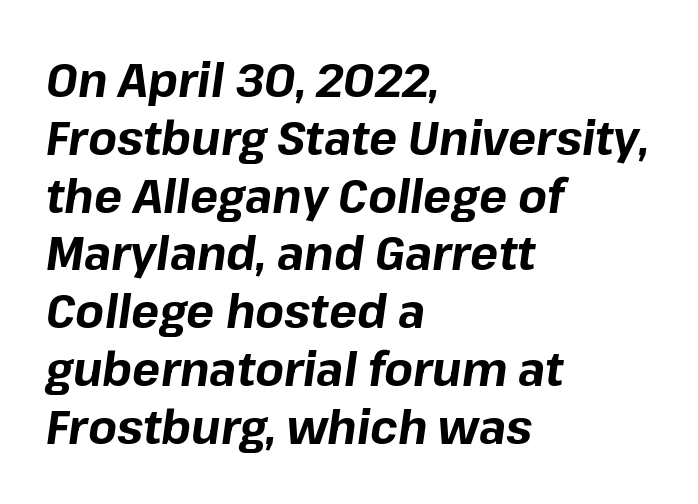
{"italic": "yes", "lean": "right", "slant_degrees": 8, "bold": "yes", "weight": "bold", "width": "normal", "stroke_contrast": "low", "x_height": "medium", "monospaced": "no", "underline": "no", "align": "left", "line_spacing_ratio": 1.23, "letter_spacing": "normal", "letter_spacing_em": 0.0, "glyph_px": 47}
